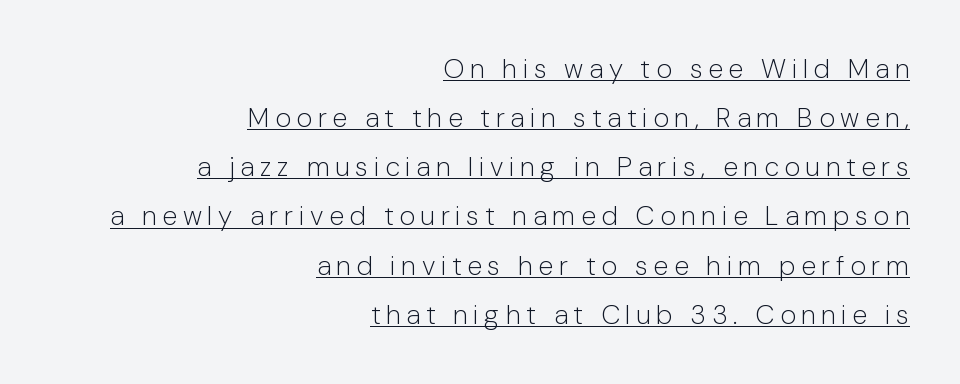
The image shows 27 px text type, upright; set right-aligned, line spacing 1.82x, unusually wide letter spacing (+0.21 em), underlined.
